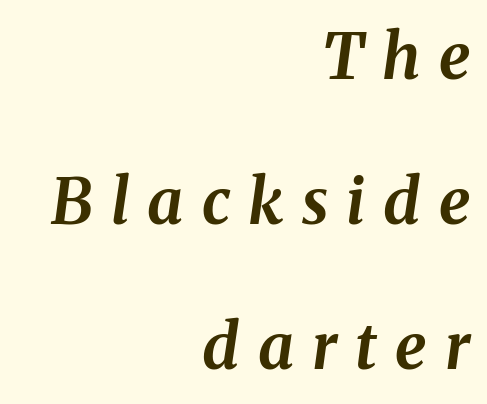
Q: Is the text bold? A: Yes.
Q: Is the text italic (slanted)? A: Yes, it leans right by about 8 degrees.
Q: Is the text underlined? A: No.
Q: How is the paragraph aligned? A: Right-aligned.
Q: Is the spacing between letters normal or unusually wide? A: Unusually wide.
Q: Is the spacing between lines tight, normal or loose? A: Loose.
Q: Width (condensed, normal, or wide)? A: Normal.
Q: Stroke contrast? A: Medium.
Q: x-height? A: Medium.
Q: Monospaced? A: No.
